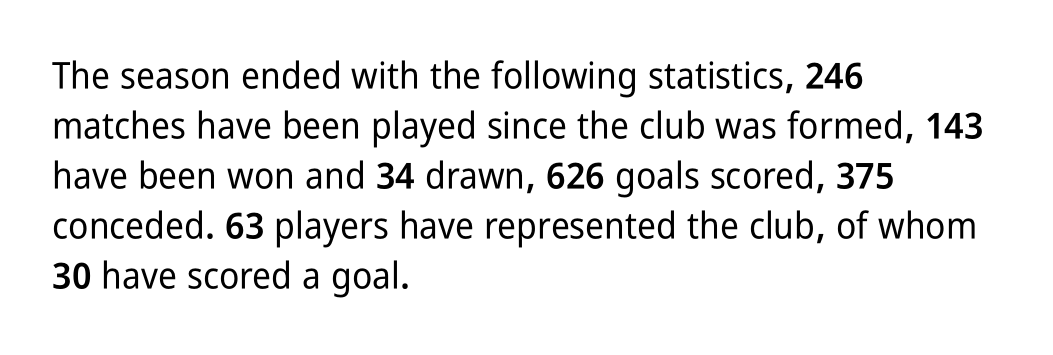
Does extra space separate the letters? No, they use regular spacing. A student would call this left alignment; a typographer would say flush left, rag right. This is roman type, the default non-slanted kind. The lines sit at an ordinary, default distance from one another.
